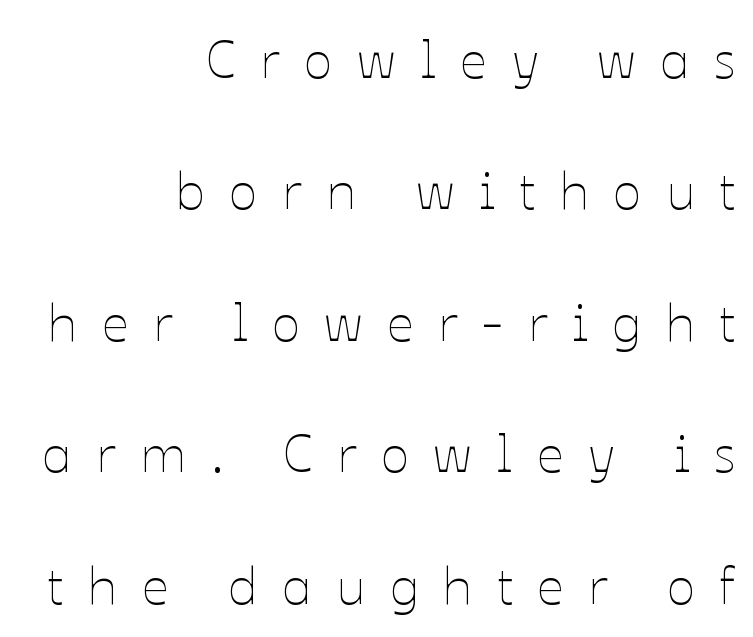
Q: Is the text bold? A: No.
Q: Is the text italic (slanted)? A: No, it is upright.
Q: Is the text underlined? A: No.
Q: How is the paragraph aligned? A: Right-aligned.
Q: Is the spacing between letters normal or unusually wide? A: Unusually wide.
Q: Is the spacing between lines tight, normal or loose? A: Loose.
Q: Width (condensed, normal, or wide)? A: Normal.
Q: Stroke contrast? A: Low.
Q: x-height? A: Medium.
Q: Monospaced? A: No.
